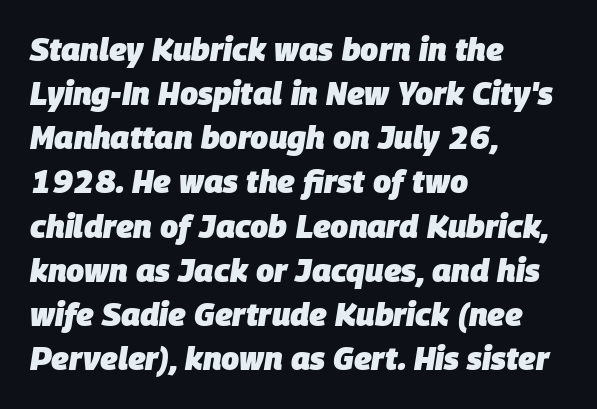
{"italic": "yes", "lean": "right", "slant_degrees": 9, "bold": "yes", "weight": "heavy", "width": "normal", "stroke_contrast": "low", "x_height": "large", "monospaced": "no", "underline": "no", "align": "left", "line_spacing": "normal", "line_spacing_ratio": 1.38, "letter_spacing": "normal", "letter_spacing_em": 0.0, "glyph_px": 32}
